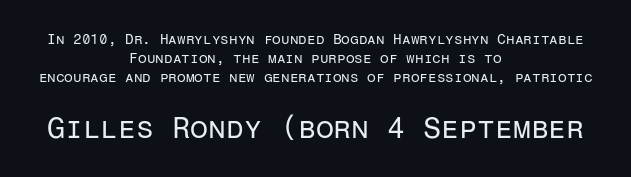
Weight: regular or lighter. Each line is balanced around a shared central axis. No feet cap the strokes, marking this as sans-serif type. Decoration check: the copy has no underline. Character size in the trailing block exceeds that of the leading block. What stands out about the letter spacing? Nothing — it is the standard amount.
